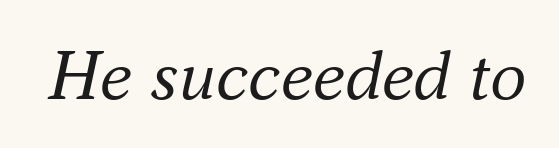
{"serif": "yes", "italic": "yes", "lean": "right", "slant_degrees": 16, "bold": "no", "weight": "regular", "width": "normal", "stroke_contrast": "medium", "x_height": "small", "monospaced": "no", "underline": "no", "letter_spacing": "normal", "letter_spacing_em": 0.0, "glyph_px": 73}
